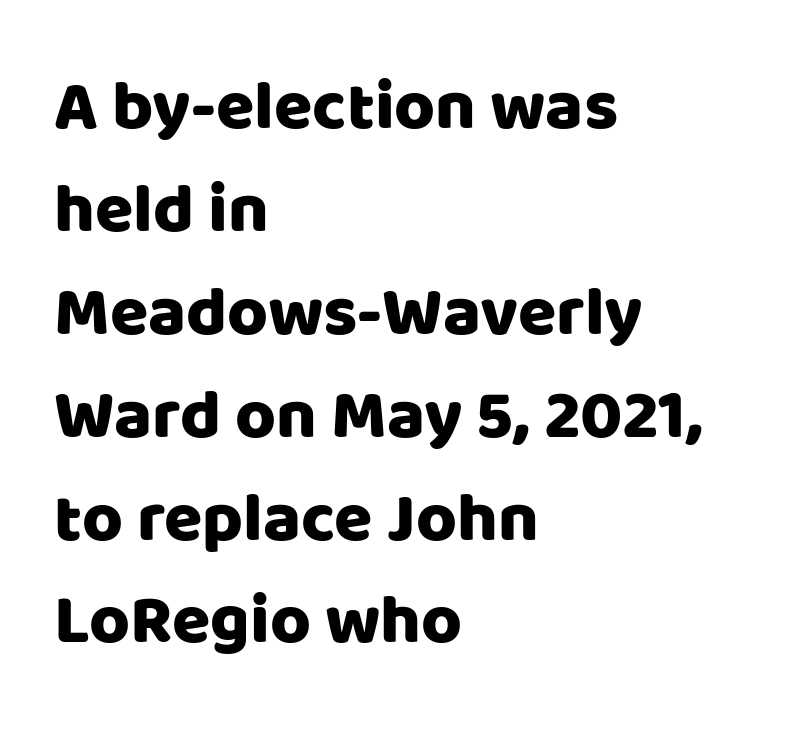
Summary of vertical rhythm: regular, with standard interline spacing. Is the letter spacing exaggerated? No — it looks like the ordinary default. Type without underlining. The rendering uses natural spacing where letterforms have individual widths. The font family rendered here belongs to the sans-serif group.
